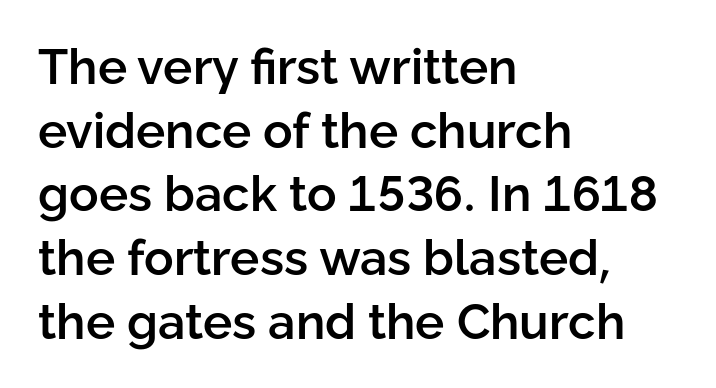
The gaps between neighbouring characters are ordinary and unremarkable. Leftover space on each line is placed entirely after the last word. Serif or sans? Sans — the stroke terminals are bare. Underline: absent. The lines sit at an ordinary, default distance from one another.
